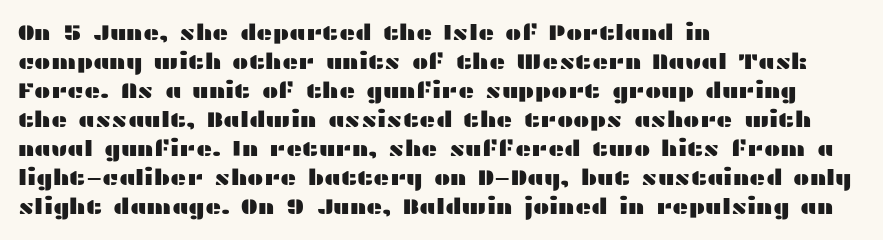
Q: Is the text italic (slanted)? A: No, it is upright.
Q: Is the text underlined? A: No.
Q: How is the paragraph aligned? A: Left-aligned.
Q: Is the spacing between letters normal or unusually wide? A: Normal.
Q: Is the spacing between lines tight, normal or loose? A: Normal.
